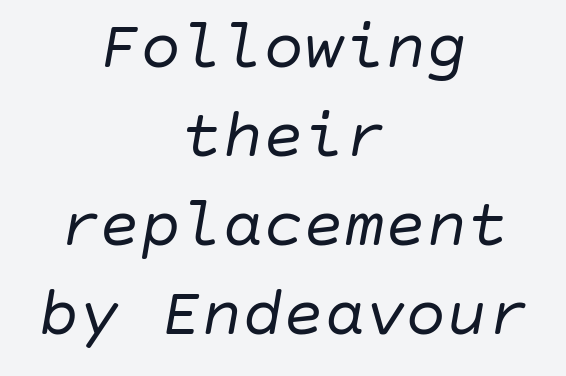
Centered paragraph, ragged on both sides. The words here are not underlined. Vertical spacing — default. When letters slant like this, we call the style italic. Between one letter and the next there's only the usual sliver of space. Stems here are at most as thick as an everyday book face.
